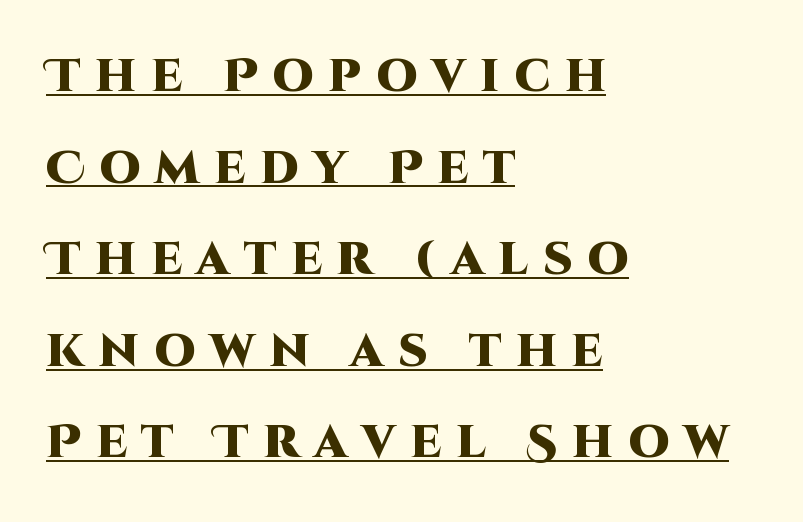
The image shows 46 px heavy sans-serif type, upright; set left-aligned, loose line spacing (1.99x), unusually wide letter spacing (+0.32 em), underlined; high stroke contrast and a large x-height.
